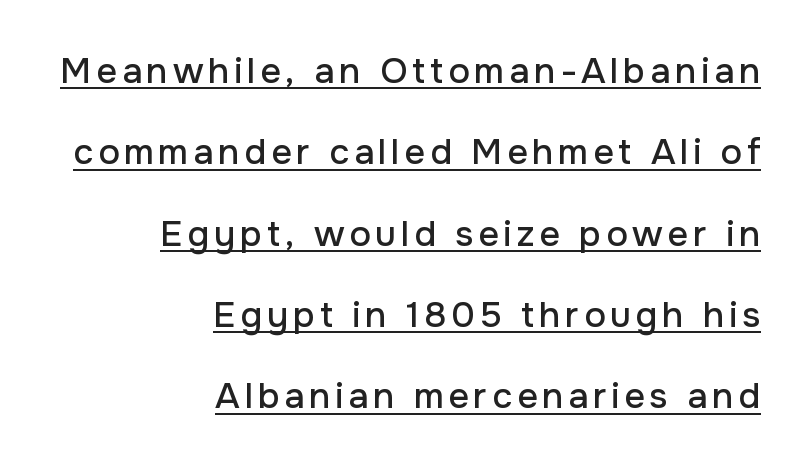
The image shows 36 px sans-serif type, upright; set right-aligned, loose line spacing (2.26x), underlined; low stroke contrast and a medium x-height.
